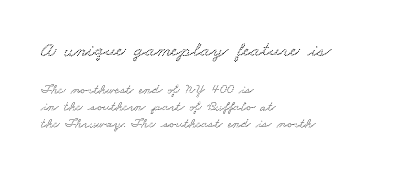
Default kerning and tracking; the words read as compact shapes. Underline: absent. The emphasis by scale lands on block number one, above. Is the block centered? No — it sits flush against the left margin.
